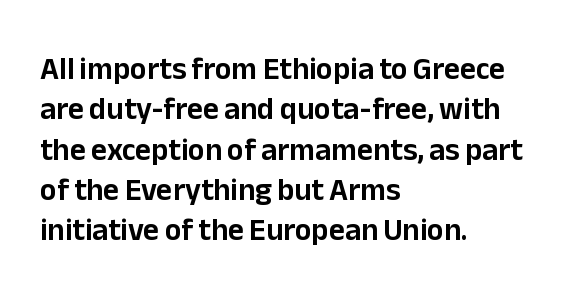
{"serif": "no", "italic": "no", "width": "normal", "stroke_contrast": "low", "x_height": "medium", "monospaced": "no", "underline": "no", "align": "left", "line_spacing": "normal", "line_spacing_ratio": 1.3, "letter_spacing": "normal", "letter_spacing_em": 0.0, "glyph_px": 31}
